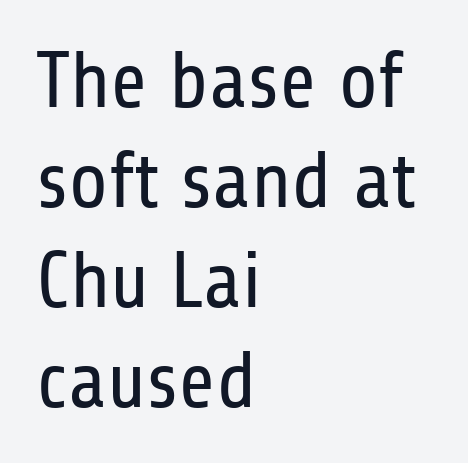
Q: Is the text bold? A: No.
Q: Is the text italic (slanted)? A: No, it is upright.
Q: Is the typeface a serif or a sans-serif typeface? A: Sans-serif.
Q: Is the text underlined? A: No.
Q: How is the paragraph aligned? A: Left-aligned.
Q: Is the spacing between letters normal or unusually wide? A: Normal.
Q: Is the spacing between lines tight, normal or loose? A: Normal.
Q: Width (condensed, normal, or wide)? A: Condensed.
Q: Stroke contrast? A: Low.
Q: x-height? A: Medium.
Q: Monospaced? A: No.
